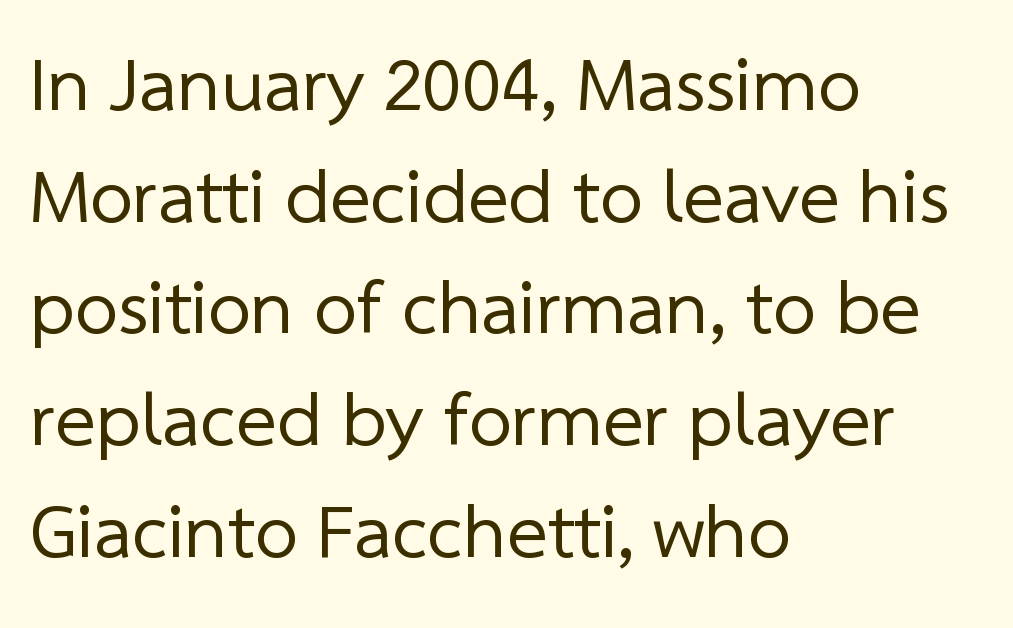
The image shows 77 px regular-weight sans-serif type; set left-aligned, normal line spacing (1.45x), normal letter spacing, not underlined; low stroke contrast and a medium x-height.
